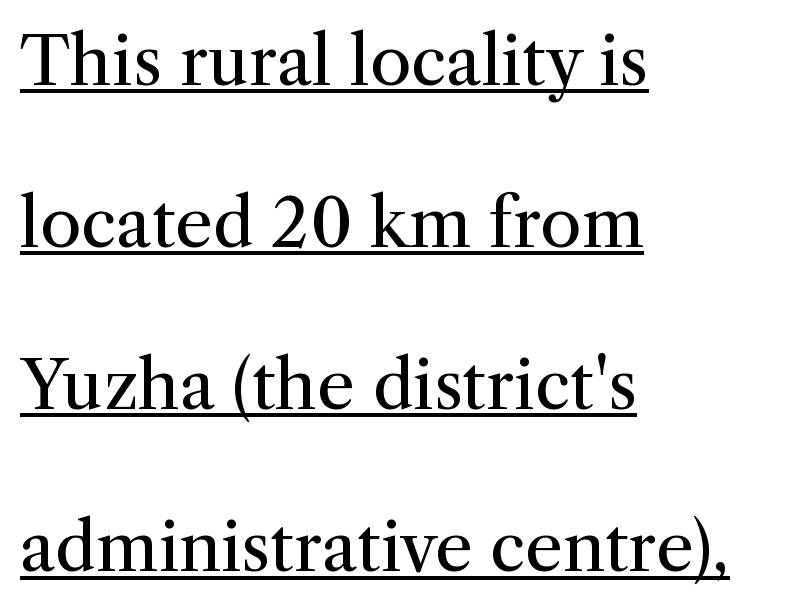
{"serif": "yes", "italic": "no", "bold": "no", "weight": "regular", "width": "normal", "stroke_contrast": "medium", "x_height": "medium", "monospaced": "no", "underline": "yes", "align": "left", "line_spacing": "loose", "line_spacing_ratio": 2.42, "letter_spacing": "normal", "letter_spacing_em": 0.0, "glyph_px": 67}
